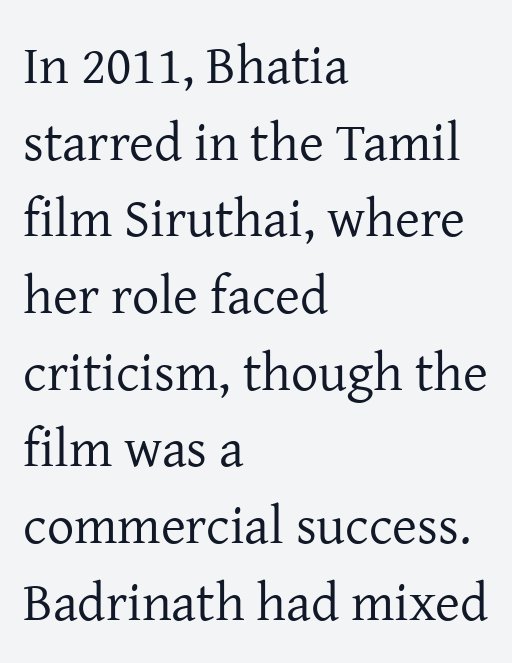
The foot of each line stays bare and open. The rows are spaced the way most documents space them. The lettering stays uniformly vertical, giving the passage a roman look. The line texture is even and compact thanks to regular tracking. Character widths vary here, with narrow letters taking less room than wide ones. The font is comparable to plain body text, perhaps lighter.
